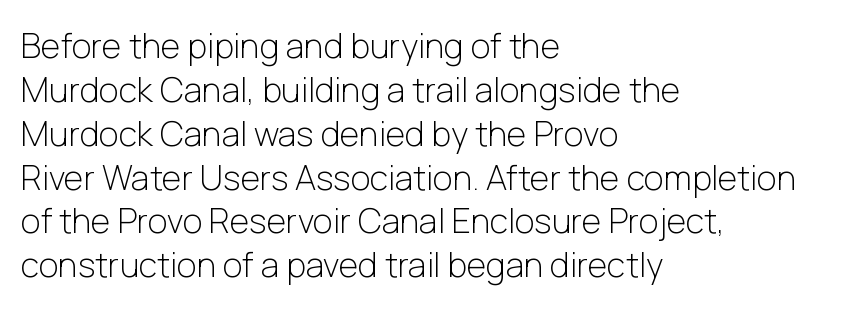
There is no visible air inserted between adjacent glyphs. Posture: upright roman. A typesetter would call this leading conventional body-copy spacing. These lines stack with their left ends in a neat column. A quiet, ordinary-to-light weight characterises the typeface. Letterform terminals end flat and unadorned throughout the passage.
